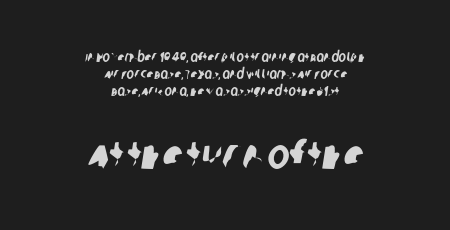
Two sizes are in play, and the larger belongs to the second block. Visually the block forms a symmetrical silhouette, jagged on both flanks. This sample uses a sans-serif face. The gap between lines stays unmarked. Words appear dense and cohesive because spacing is normal. Varying glyph widths throughout — classic text-font behaviour.
